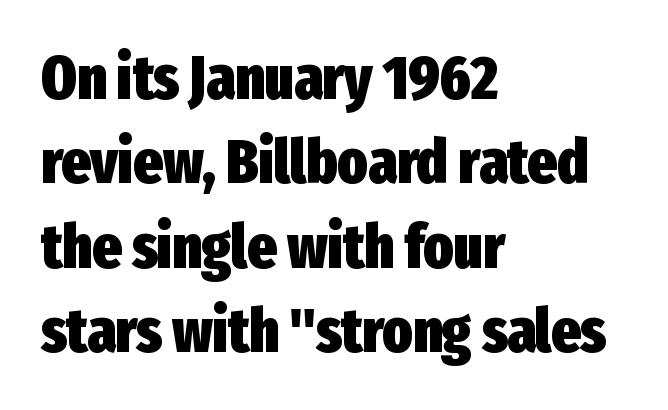
The image shows 62 px heavy, condensed sans-serif type, upright; set left-aligned, normal line spacing (1.36x), normal letter spacing, not underlined; low stroke contrast and a medium x-height.
